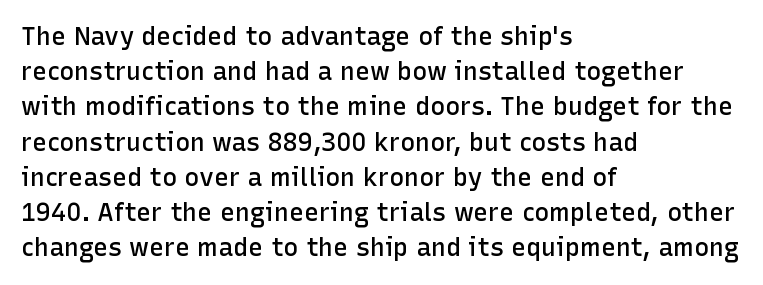
Q: Is the text bold? A: Semi-bold.
Q: Is the text italic (slanted)? A: No, it is upright.
Q: Is the text underlined? A: No.
Q: How is the paragraph aligned? A: Left-aligned.
Q: Is the spacing between letters normal or unusually wide? A: Normal.
Q: Is the spacing between lines tight, normal or loose? A: Normal.
